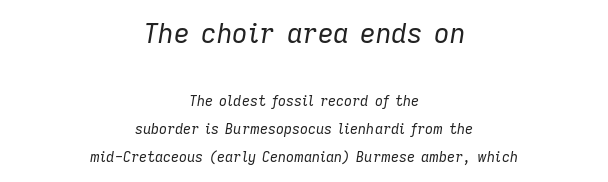
Here the first block reads like a headline and the second like body copy. Horizontal bands of white between lines are thick stripes. Only glyphs here, with clear space below each row. The passage shown leans; its letterforms are oblique. The lines in this sample share a center point and differ in where they start and stop. Nobody touched the tracking dial on this one.
